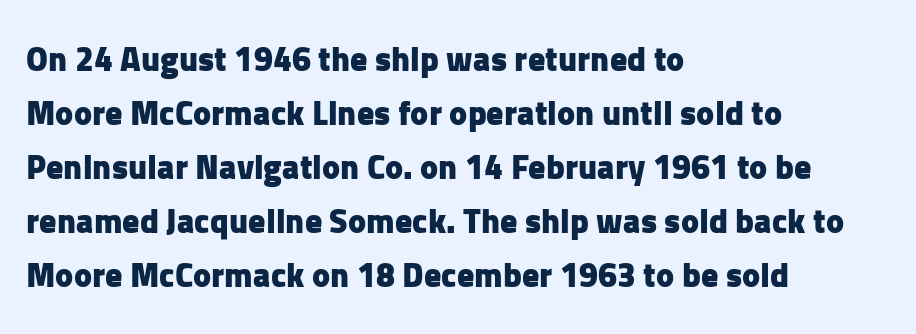
The image shows 34 px heavy sans-serif type, upright; set left-aligned, normal line spacing (1.59x), normal letter spacing, not underlined; low stroke contrast and a medium x-height.
